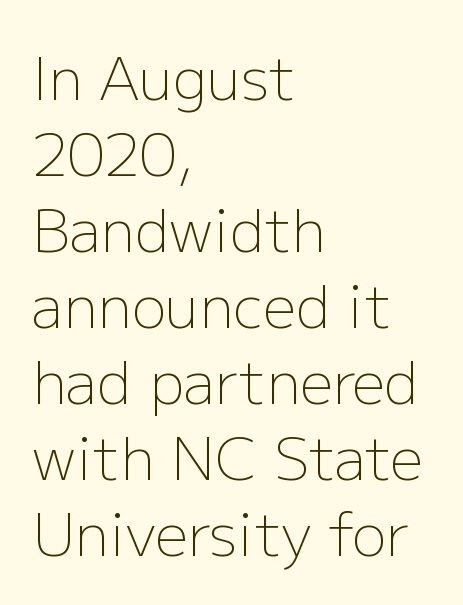
Q: Is the text bold? A: No.
Q: Is the text italic (slanted)? A: No, it is upright.
Q: Is the typeface a serif or a sans-serif typeface? A: Sans-serif.
Q: Is the text underlined? A: No.
Q: How is the paragraph aligned? A: Left-aligned.
Q: Is the spacing between letters normal or unusually wide? A: Normal.
Q: Is the spacing between lines tight, normal or loose? A: Normal.
Q: Width (condensed, normal, or wide)? A: Normal.
Q: Stroke contrast? A: Low.
Q: x-height? A: Medium.
Q: Monospaced? A: No.
